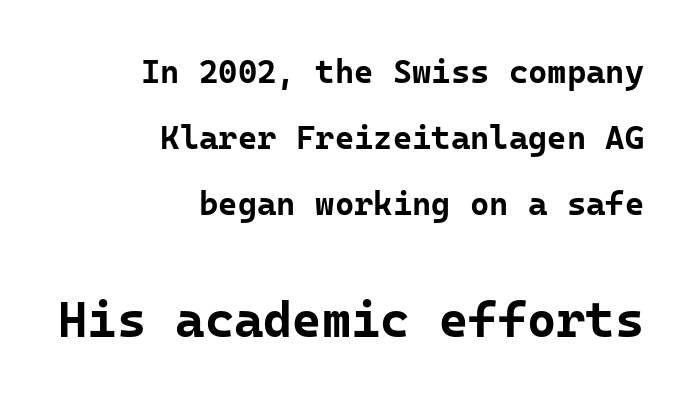
Q: Is the text bold? A: Yes.
Q: Is the text italic (slanted)? A: No, it is upright.
Q: Is the typeface a serif or a sans-serif typeface? A: Sans-serif.
Q: Is the text underlined? A: No.
Q: How is the paragraph aligned? A: Right-aligned.
Q: Is the spacing between letters normal or unusually wide? A: Normal.
Q: Is the spacing between lines tight, normal or loose? A: Loose.
Q: Which block of text is set in a larger size, the first (top) or the second (bottom)? A: The second (bottom) one.
Q: Width (condensed, normal, or wide)? A: Normal.
Q: Stroke contrast? A: Low.
Q: x-height? A: Medium.
Q: Monospaced? A: Yes.
